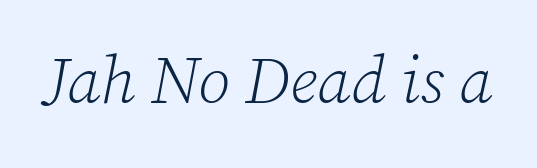
Q: Is the text bold? A: No.
Q: Is the text italic (slanted)? A: Yes, it leans right by about 12 degrees.
Q: Is the typeface a serif or a sans-serif typeface? A: Serif.
Q: Is the text underlined? A: No.
Q: Is the spacing between letters normal or unusually wide? A: Normal.
Q: Width (condensed, normal, or wide)? A: Normal.
Q: Stroke contrast? A: Low.
Q: x-height? A: Medium.
Q: Monospaced? A: No.
